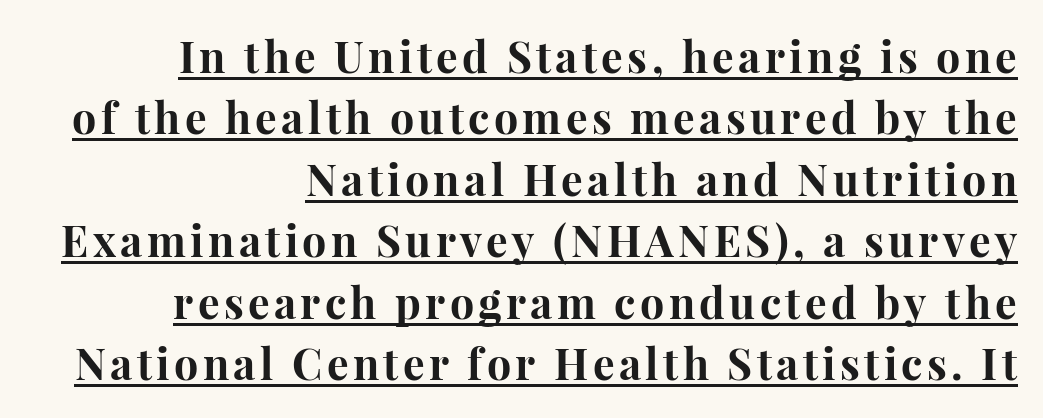
Q: Is the text bold? A: Yes.
Q: Is the text italic (slanted)? A: No, it is upright.
Q: Is the typeface a serif or a sans-serif typeface? A: Serif.
Q: Is the text underlined? A: Yes.
Q: How is the paragraph aligned? A: Right-aligned.
Q: Is the spacing between lines tight, normal or loose? A: Normal.
Q: Width (condensed, normal, or wide)? A: Normal.
Q: Stroke contrast? A: High.
Q: x-height? A: Medium.
Q: Monospaced? A: No.
